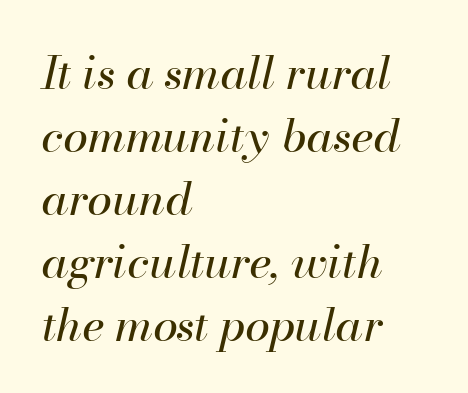
Q: Is the text bold? A: No.
Q: Is the text italic (slanted)? A: Yes, it leans right by about 13 degrees.
Q: Is the text underlined? A: No.
Q: How is the paragraph aligned? A: Left-aligned.
Q: Is the spacing between letters normal or unusually wide? A: Normal.
Q: Is the spacing between lines tight, normal or loose? A: Normal.
Q: Width (condensed, normal, or wide)? A: Normal.
Q: Stroke contrast? A: High.
Q: x-height? A: Small.
Q: Monospaced? A: No.
